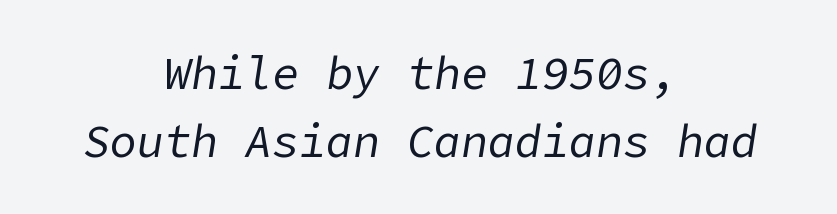
Q: Is the text bold? A: No.
Q: Is the text italic (slanted)? A: Yes, it leans right by about 9 degrees.
Q: Is the text underlined? A: No.
Q: How is the paragraph aligned? A: Centered.
Q: Is the spacing between letters normal or unusually wide? A: Normal.
Q: Is the spacing between lines tight, normal or loose? A: Normal.
Q: Width (condensed, normal, or wide)? A: Normal.
Q: Stroke contrast? A: Low.
Q: x-height? A: Medium.
